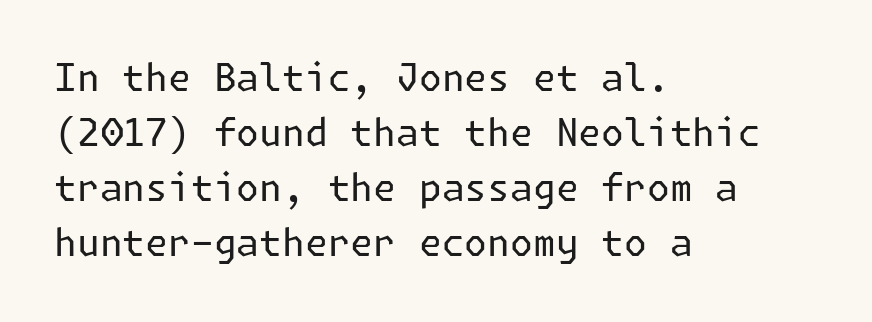
{"serif": "no", "italic": "no", "bold": "no", "weight": "regular", "width": "normal", "stroke_contrast": "low", "x_height": "medium", "underline": "no", "align": "left", "line_spacing": "normal", "line_spacing_ratio": 1.45, "letter_spacing": "normal", "letter_spacing_em": 0.0, "glyph_px": 38}
